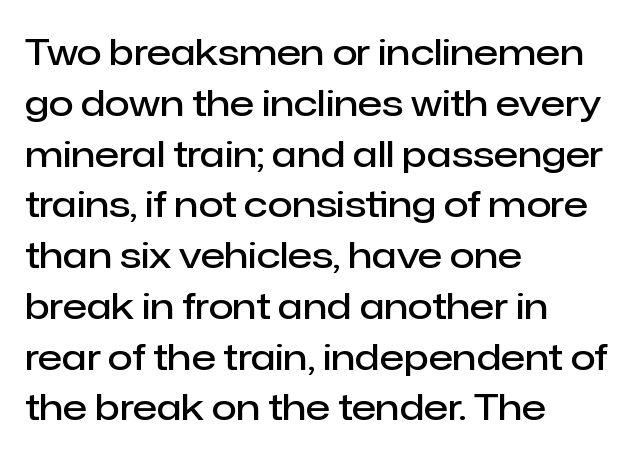
The specimen omits any rule beneath the text block's lines. Firm but not heavy-handed strokes: this text is semibold. Horizontal bands of white between lines are of average thickness. Note the varied advance widths — an 'i' is clearly narrower than an 'm'. In terms of posture, this sample is upright. Classification — sans serif.
